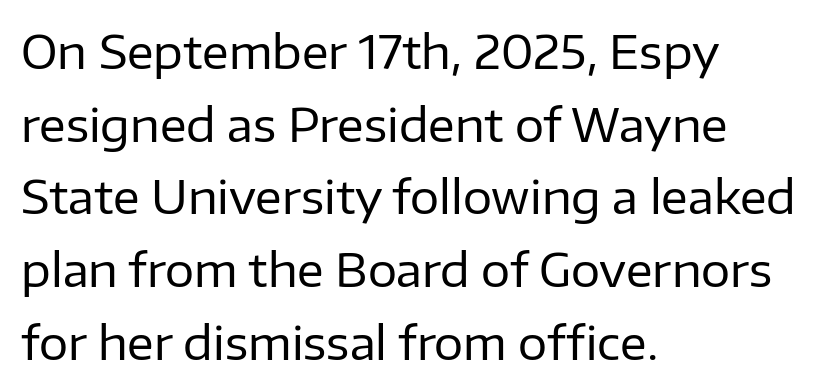
To sum up the face: it is a sans, with no serifs. Clear beneath every line of the passage. Caption: standard tracking, unaltered. A quiet, ordinary-to-light weight characterises the typeface. The letters advance in unequal steps, a hallmark of proportional type. These lines sit exactly where default settings would place them.
